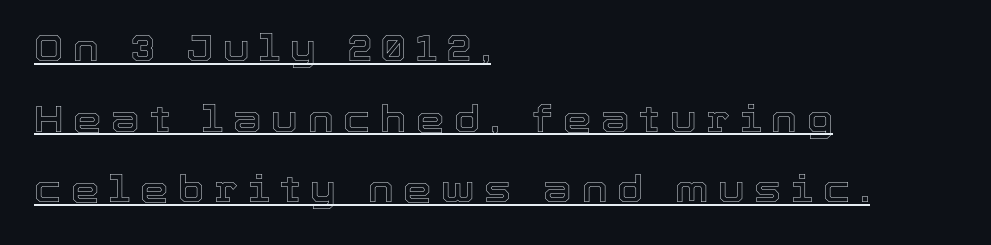
{"italic": "no", "width": "normal", "x_height": "medium", "monospaced": "no", "underline": "yes", "align": "left", "line_spacing": "loose", "line_spacing_ratio": 1.96, "letter_spacing": "wide", "letter_spacing_em": 0.27, "glyph_px": 36}
